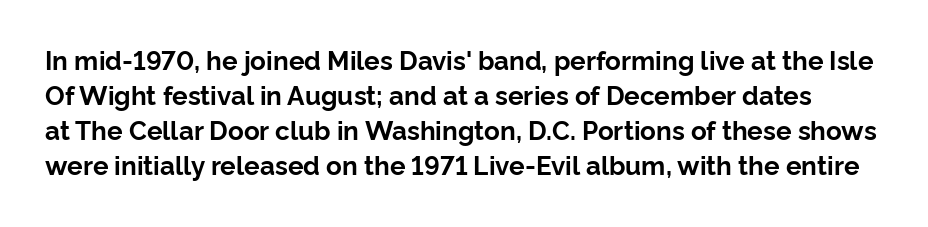
The image shows 26 px bold type, upright; set normal line spacing (1.34x), normal letter spacing, not underlined.
